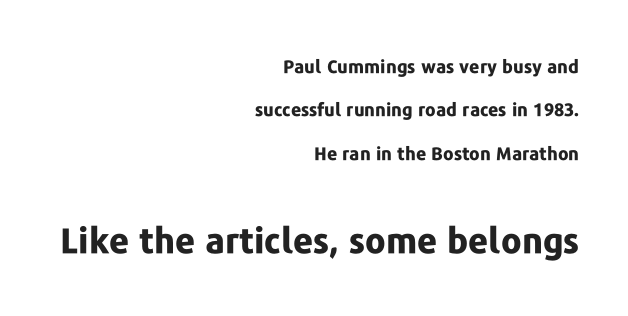
{"serif": "no", "italic": "no", "bold": "yes", "weight": "bold", "width": "normal", "stroke_contrast": "low", "x_height": "medium", "monospaced": "no", "underline": "no", "align": "right", "line_spacing": "loose", "line_spacing_ratio": 2.41, "letter_spacing": "normal", "letter_spacing_em": 0.0, "larger_block": "second", "size_ratio": 1.94, "glyph_px": 35}
